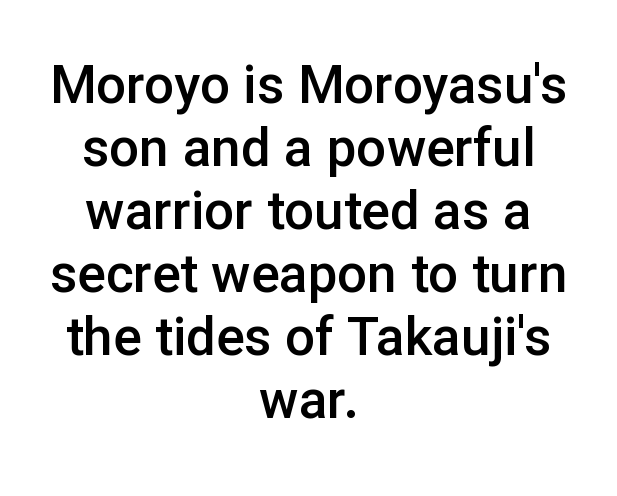
Q: Is the text bold? A: Semi-bold.
Q: Is the text italic (slanted)? A: No, it is upright.
Q: Is the typeface a serif or a sans-serif typeface? A: Sans-serif.
Q: Is the text underlined? A: No.
Q: How is the paragraph aligned? A: Centered.
Q: Is the spacing between letters normal or unusually wide? A: Normal.
Q: Width (condensed, normal, or wide)? A: Normal.
Q: Stroke contrast? A: Low.
Q: x-height? A: Medium.
Q: Monospaced? A: No.
